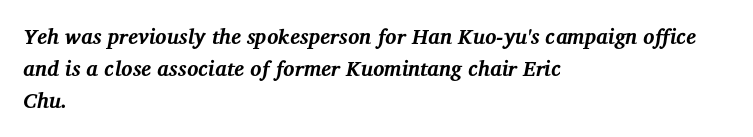
{"italic": "yes", "lean": "right", "slant_degrees": 12, "bold": "yes", "underline": "no", "align": "left", "line_spacing": "normal", "line_spacing_ratio": 1.52, "letter_spacing": "normal", "letter_spacing_em": 0.0, "glyph_px": 21}
